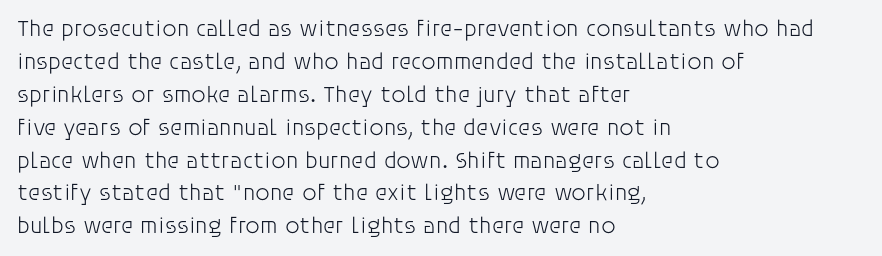
The image shows 23 px text type, upright; set left-aligned, normal line spacing (1.43x), normal letter spacing, not underlined.
